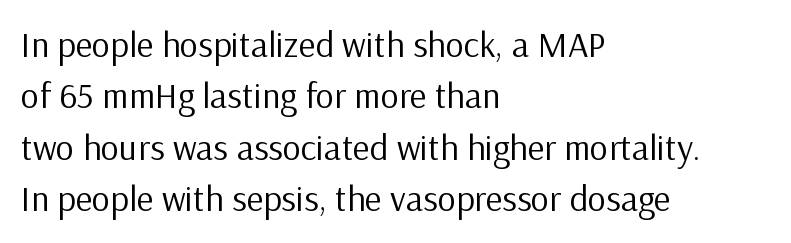
{"serif": "no", "italic": "no", "bold": "no", "weight": "regular", "width": "normal", "stroke_contrast": "low", "x_height": "medium", "monospaced": "no", "underline": "no", "align": "left", "line_spacing": "normal", "line_spacing_ratio": 1.43, "letter_spacing": "normal", "letter_spacing_em": 0.0, "glyph_px": 36}
